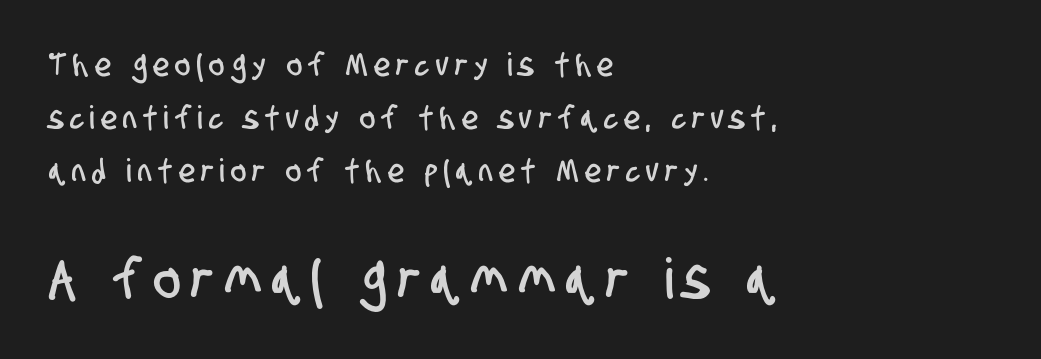
Q: Is the typeface a serif or a sans-serif typeface? A: Sans-serif.
Q: Is the text underlined? A: No.
Q: How is the paragraph aligned? A: Left-aligned.
Q: Is the spacing between letters normal or unusually wide? A: Unusually wide.
Q: Is the spacing between lines tight, normal or loose? A: Normal.
Q: Which block of text is set in a larger size, the first (top) or the second (bottom)? A: The second (bottom) one.
Q: Width (condensed, normal, or wide)? A: Condensed.
Q: Stroke contrast? A: Low.
Q: x-height? A: Large.
Q: Monospaced? A: No.
